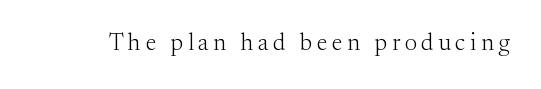
The image shows 24 px text type, upright; set not underlined.
